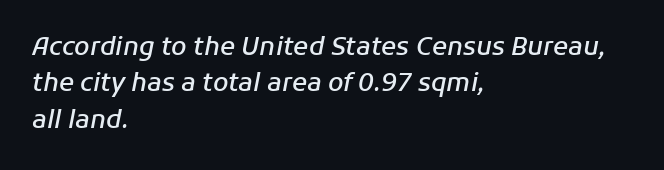
{"italic": "yes", "lean": "right", "slant_degrees": 11, "bold": "semi", "underline": "no", "align": "left", "line_spacing": "normal", "line_spacing_ratio": 1.46, "letter_spacing": "normal", "letter_spacing_em": 0.0, "glyph_px": 25}
